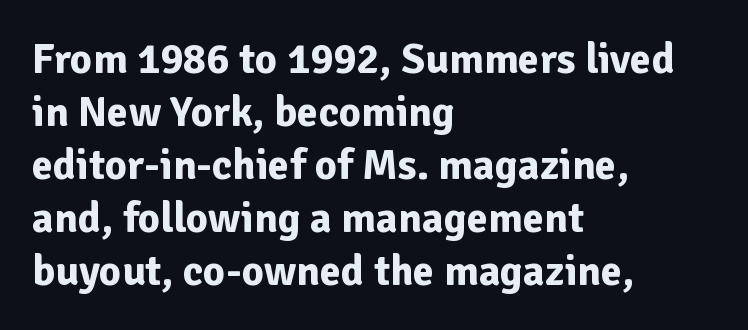
{"serif": "no", "italic": "no", "bold": "yes", "weight": "bold", "width": "normal", "stroke_contrast": "low", "x_height": "medium", "monospaced": "no", "underline": "no", "align": "left", "line_spacing_ratio": 1.23, "letter_spacing": "normal", "letter_spacing_em": 0.0, "glyph_px": 43}
